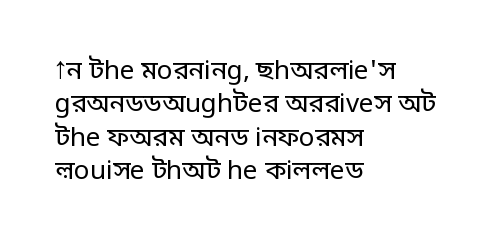
{"italic": "no", "bold": "no", "underline": "no", "align": "left", "line_spacing": "normal", "line_spacing_ratio": 1.28, "letter_spacing": "normal", "letter_spacing_em": 0.0, "glyph_px": 26}
